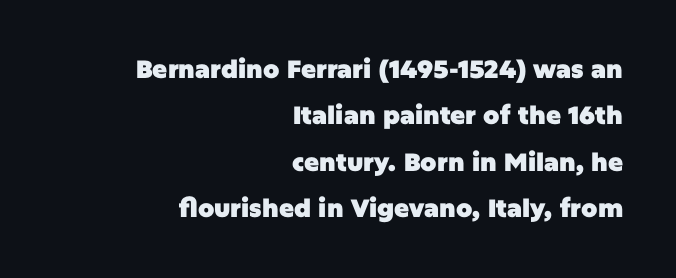
You'd pick this weight for a headline — it's a proper bold. The zone under the glyphs is completely vacant. A typesetter would call this zero additional tracking. Casual observation: everything's shoved over to the right.
